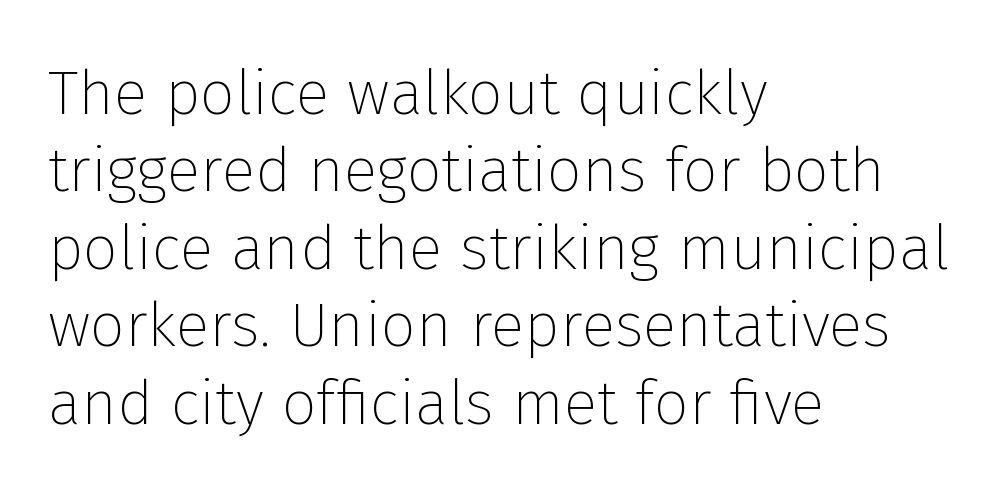
The image shows 62 px thin sans-serif type, upright; set left-aligned, normal line spacing (1.25x), normal letter spacing, not underlined; low stroke contrast and a medium x-height.
